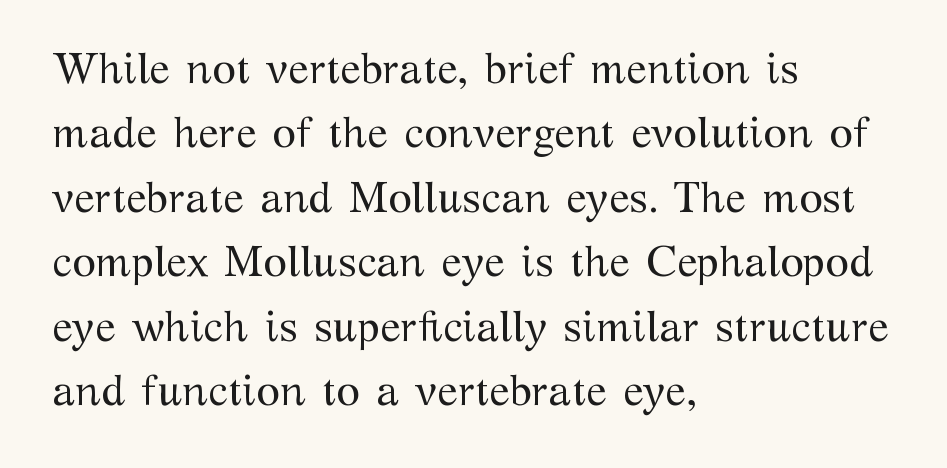
Q: Is the text bold? A: No.
Q: Is the text italic (slanted)? A: No, it is upright.
Q: Is the typeface a serif or a sans-serif typeface? A: Serif.
Q: Is the text underlined? A: No.
Q: How is the paragraph aligned? A: Left-aligned.
Q: Is the spacing between letters normal or unusually wide? A: Normal.
Q: Is the spacing between lines tight, normal or loose? A: Normal.
Q: Width (condensed, normal, or wide)? A: Normal.
Q: Stroke contrast? A: Medium.
Q: x-height? A: Medium.
Q: Monospaced? A: No.
